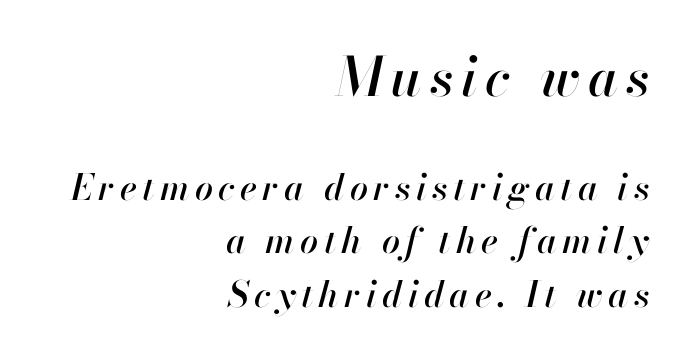
The specimen omits any rule beneath the text block's lines. Compare the two chunks: the upper has the greater cap height. The vertical gap from one line to the next is medium. Notice how the stems are inclined rather than vertical — that's the hallmark of italics.
